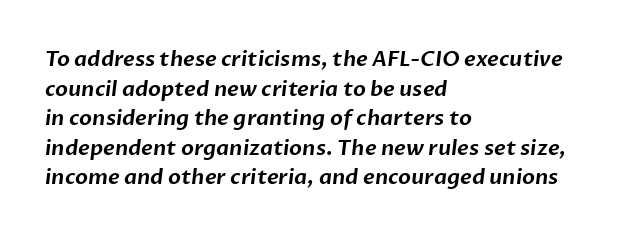
The image shows 21 px text type; set left-aligned, normal line spacing (1.41x), normal letter spacing, not underlined.
